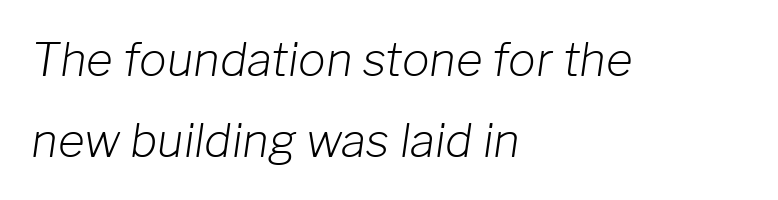
Q: Is the text bold? A: No.
Q: Is the text italic (slanted)? A: Yes, it leans right by about 8 degrees.
Q: Is the text underlined? A: No.
Q: How is the paragraph aligned? A: Left-aligned.
Q: Is the spacing between letters normal or unusually wide? A: Normal.
Q: Width (condensed, normal, or wide)? A: Normal.
Q: Stroke contrast? A: Low.
Q: x-height? A: Medium.
Q: Monospaced? A: No.
